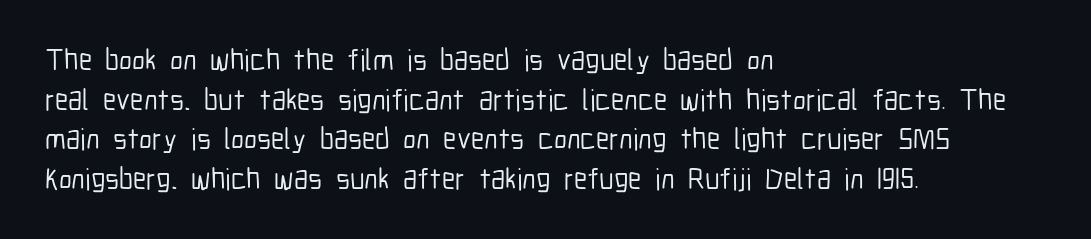
The image shows 30 px condensed sans-serif type, upright; set left-aligned, normal line spacing (1.32x), normal letter spacing, not underlined; low stroke contrast and a medium x-height.
